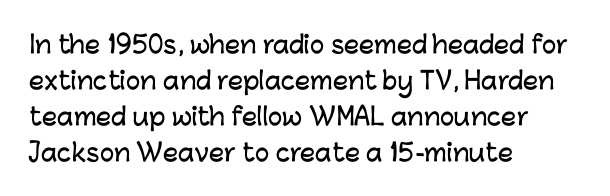
The image shows 24 px text type, upright; set left-aligned, normal line spacing (1.5x), normal letter spacing, not underlined.
